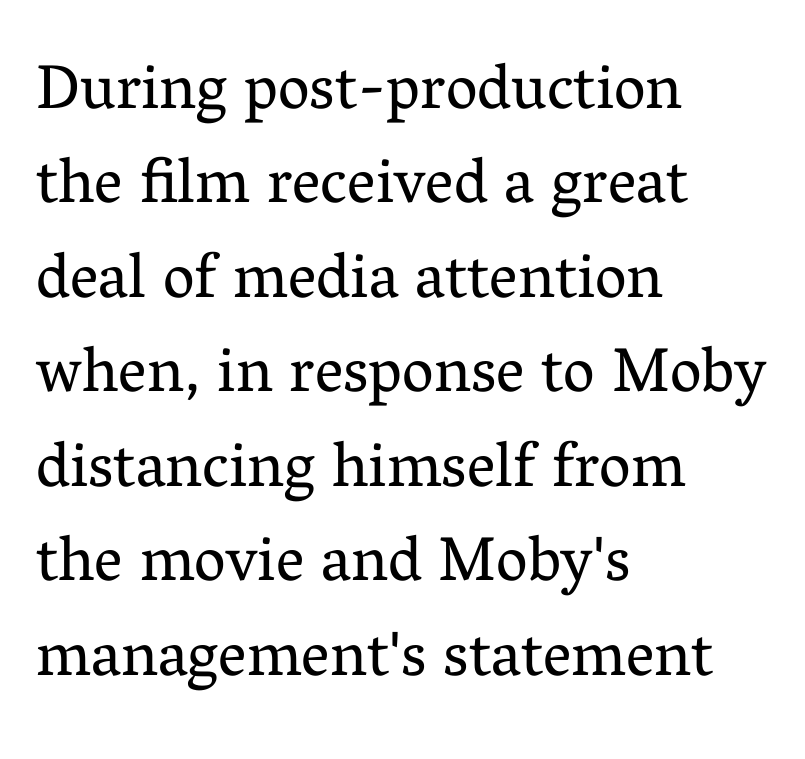
The image shows 63 px regular-weight serif type, upright; set left-aligned, normal line spacing (1.5x), normal letter spacing, not underlined; medium stroke contrast and a medium x-height.
